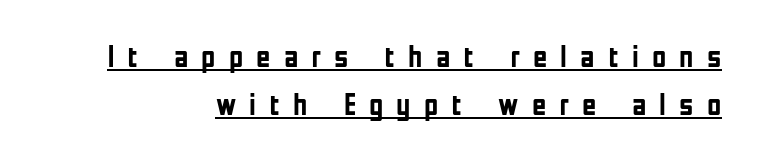
{"serif": "no", "italic": "no", "bold": "yes", "weight": "semibold", "width": "condensed", "stroke_contrast": "low", "x_height": "medium", "monospaced": "no", "underline": "yes", "align": "right", "line_spacing": "normal", "line_spacing_ratio": 1.55, "letter_spacing": "wide", "letter_spacing_em": 0.42, "glyph_px": 31}
